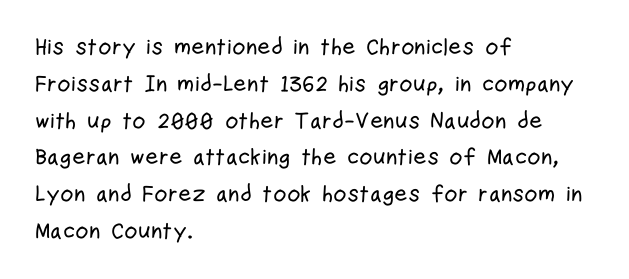
Q: Is the text italic (slanted)? A: No, it is upright.
Q: Is the text underlined? A: No.
Q: How is the paragraph aligned? A: Left-aligned.
Q: Is the spacing between letters normal or unusually wide? A: Normal.
Q: Is the spacing between lines tight, normal or loose? A: Normal.
